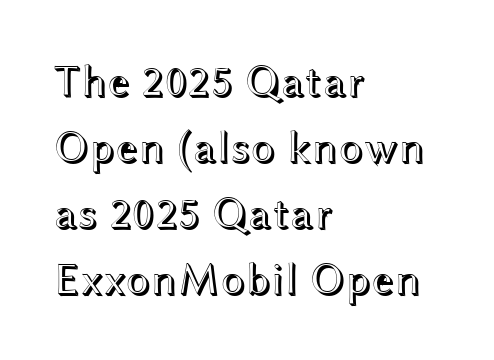
{"italic": "no", "width": "wide", "x_height": "medium", "monospaced": "no", "underline": "no", "align": "left", "line_spacing": "normal", "line_spacing_ratio": 1.47, "letter_spacing": "normal", "letter_spacing_em": 0.0, "glyph_px": 45}
